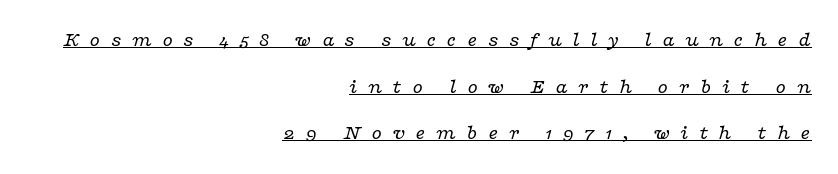
{"italic": "yes", "lean": "right", "slant_degrees": 16, "bold": "no", "underline": "yes", "align": "right", "line_spacing": "loose", "line_spacing_ratio": 2.22, "letter_spacing": "wide", "letter_spacing_em": 0.48, "glyph_px": 21}
